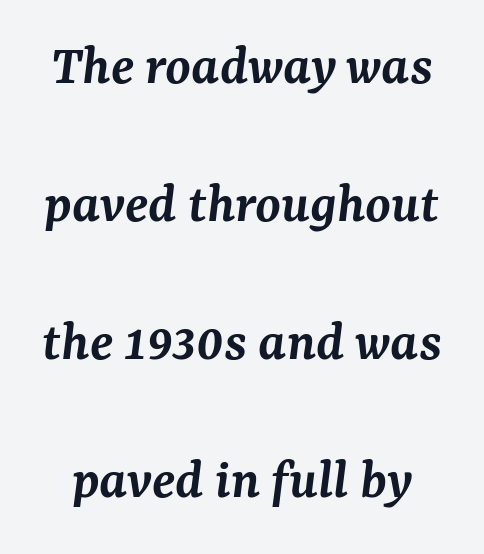
{"serif": "yes", "italic": "yes", "lean": "right", "slant_degrees": 7, "bold": "semi", "weight": "semibold", "width": "normal", "stroke_contrast": "medium", "x_height": "medium", "monospaced": "no", "underline": "no", "line_spacing": "loose", "line_spacing_ratio": 2.38, "letter_spacing": "normal", "letter_spacing_em": 0.0, "glyph_px": 58}
